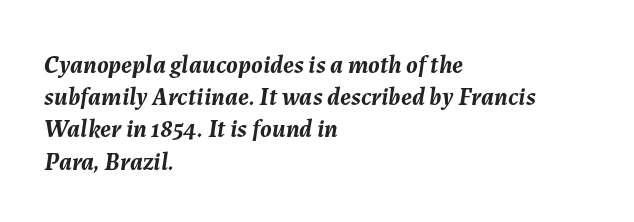
The image shows 25 px bold type, italic (leaning right); set left-aligned, normal line spacing (1.29x), normal letter spacing, not underlined.
